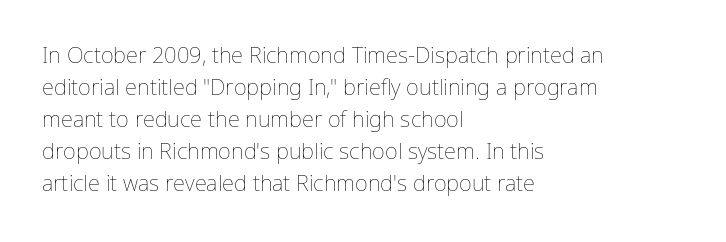
This sample uses an upright cut, with every glyph sitting square on the baseline. Check the space under the baseline: it is left empty. These lines are set flush left with a ragged right edge. Weight: not bold — regular or lighter.
